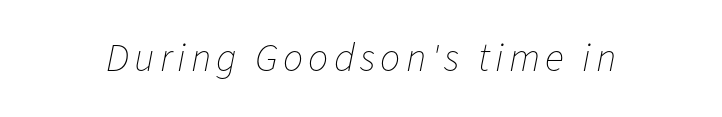
Is the type heavy? It reads as light-to-regular instead. The face used here is proportionally spaced, like ordinary book or web type. The rendering applies a slant to the glyphs. The gap between lines stays unmarked.
